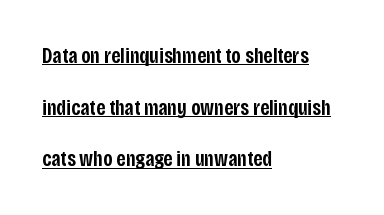
{"italic": "no", "bold": "semi", "underline": "yes", "align": "left", "line_spacing": "loose", "line_spacing_ratio": 2.35, "letter_spacing": "normal", "letter_spacing_em": 0.0, "glyph_px": 22}
